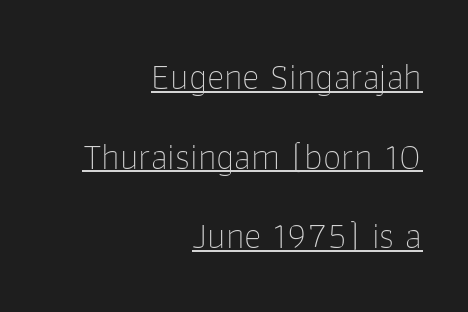
Letter spacing: default. You could not count columns in this text — the font is proportionally spaced. Characters remain perfectly vertical along every line. Vertically, the passage feels expansive, rows floating well apart. Does the type have serifs? No, each stem ends abruptly.
